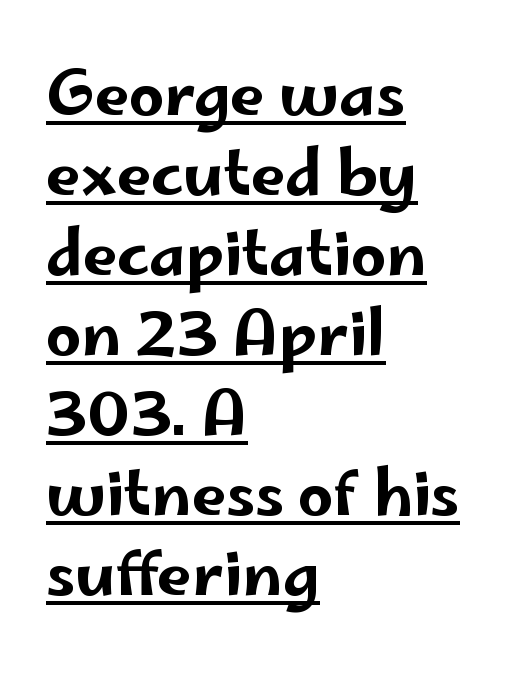
The face used here is proportionally spaced, like ordinary book or web type. Every character sits straight up, as roman type does. What decoration does the sample have? An underline. In terms of letterspacing, this is plain default setting.
